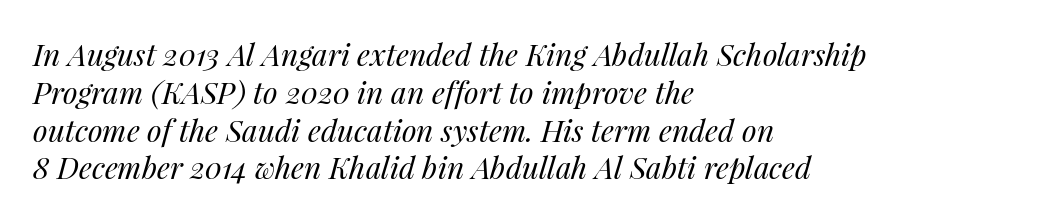
Q: Is the text bold? A: No.
Q: Is the text italic (slanted)? A: Yes, it leans right by about 14 degrees.
Q: Is the text underlined? A: No.
Q: How is the paragraph aligned? A: Left-aligned.
Q: Is the spacing between letters normal or unusually wide? A: Normal.
Q: Is the spacing between lines tight, normal or loose? A: Normal.
Q: Width (condensed, normal, or wide)? A: Normal.
Q: Stroke contrast? A: Medium.
Q: x-height? A: Medium.
Q: Monospaced? A: No.
